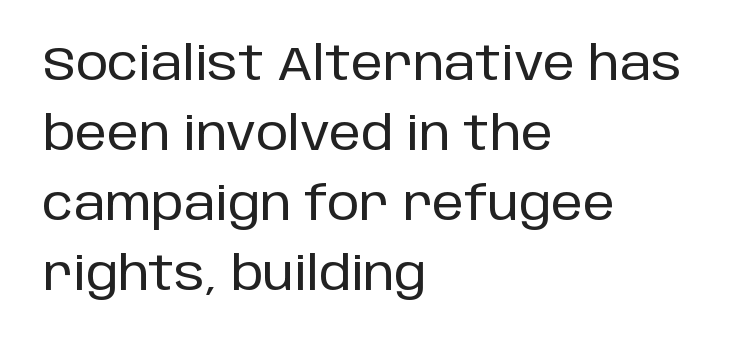
{"serif": "no", "italic": "no", "width": "normal", "stroke_contrast": "low", "x_height": "large", "monospaced": "no", "underline": "no", "align": "left", "line_spacing": "normal", "line_spacing_ratio": 1.52, "letter_spacing": "normal", "letter_spacing_em": 0.0, "glyph_px": 46}
